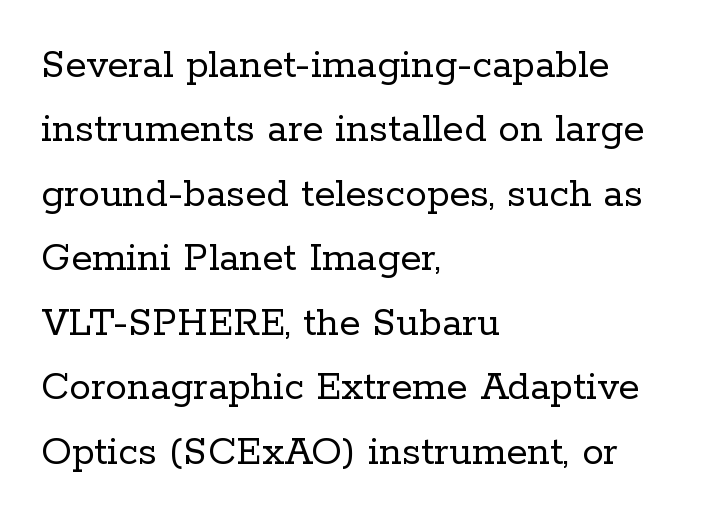
No extra ink here — the face is not bold. Character widths vary here, with narrow letters taking less room than wide ones. Reading down the block, your eye returns to a fixed left position each line. Caption: standard tracking, unaltered. Honestly, the row spacing looks completely unremarkable.
